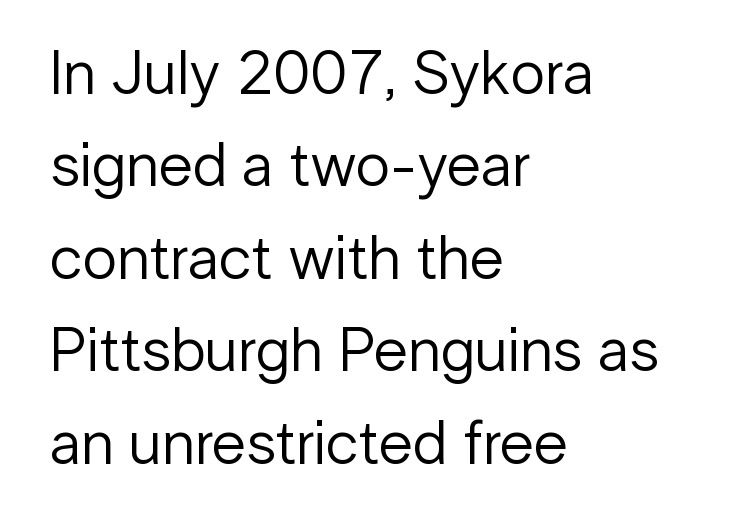
Q: Is the text bold? A: No.
Q: Is the text italic (slanted)? A: No, it is upright.
Q: Is the typeface a serif or a sans-serif typeface? A: Sans-serif.
Q: Is the text underlined? A: No.
Q: How is the paragraph aligned? A: Left-aligned.
Q: Is the spacing between letters normal or unusually wide? A: Normal.
Q: Is the spacing between lines tight, normal or loose? A: Normal.
Q: Width (condensed, normal, or wide)? A: Normal.
Q: Stroke contrast? A: Low.
Q: x-height? A: Medium.
Q: Monospaced? A: No.
